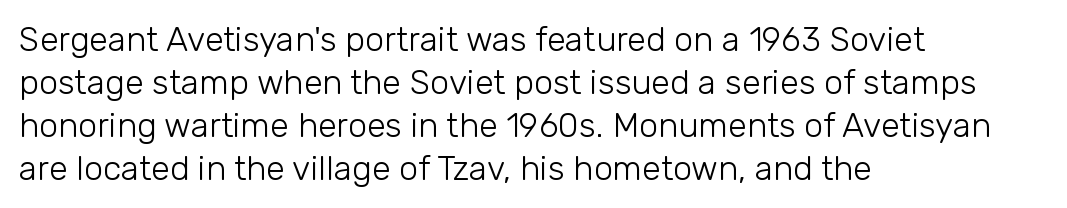
Style check: upright. Classification — sans serif. The rendering keeps characters at their native spacing. If you measured baseline to baseline, you'd find a middling distance. Alignment: flush left.
